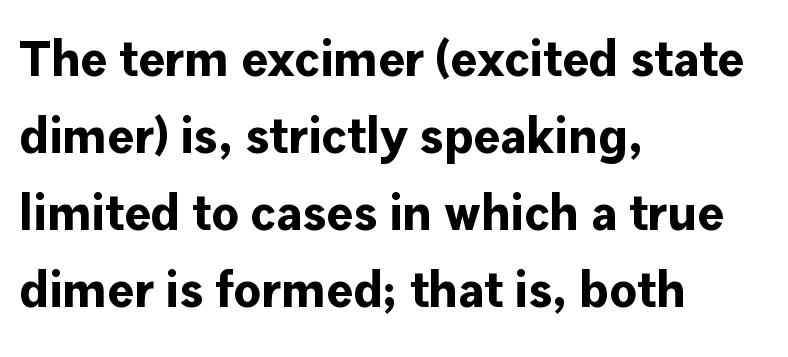
These lines keep a tight, regular rhythm from letter to letter. The characters display no serif detailing; their extremities are plain. Horizontal alignment here is leftward, the default for most running prose. This sample keeps an unexceptional amount of space between lines. The passage shown is emphatically bold.
